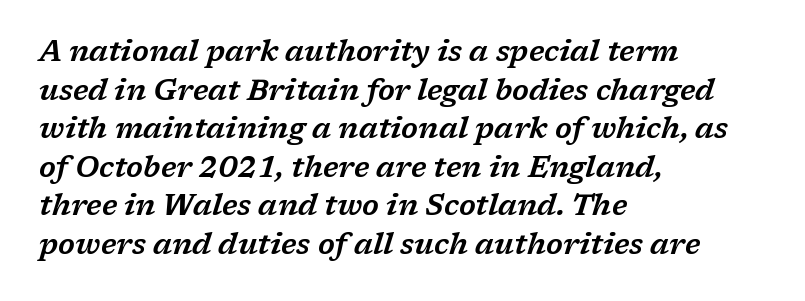
Q: Is the text italic (slanted)? A: Yes, it leans right by about 17 degrees.
Q: Is the typeface a serif or a sans-serif typeface? A: Serif.
Q: Is the text underlined? A: No.
Q: How is the paragraph aligned? A: Left-aligned.
Q: Is the spacing between letters normal or unusually wide? A: Normal.
Q: Is the spacing between lines tight, normal or loose? A: Normal.
Q: Width (condensed, normal, or wide)? A: Wide.
Q: Stroke contrast? A: Low.
Q: x-height? A: Medium.
Q: Monospaced? A: No.
